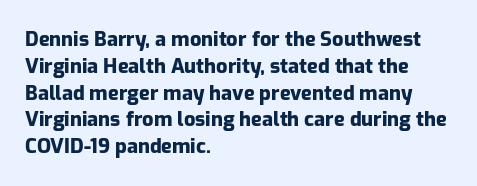
{"italic": "no", "bold": "yes", "underline": "no", "align": "left", "line_spacing": "normal", "line_spacing_ratio": 1.34, "letter_spacing": "normal", "letter_spacing_em": 0.0, "glyph_px": 20}
